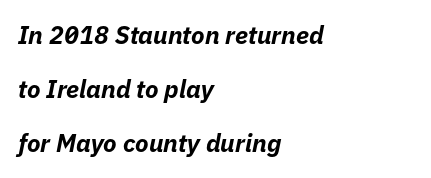
This rendering features lettering with no underline. The space between consecutive lines is lavish. Its strokes are broad and dark, the hallmark of bold type. This sample uses plain, unmodified letter spacing. These lines were composed using italics.
